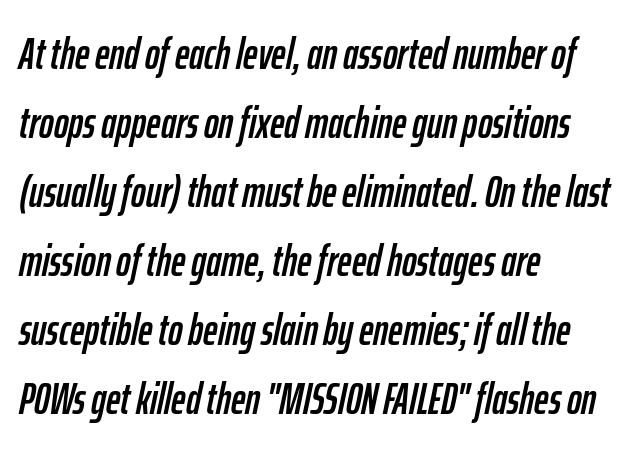
You could call the tracking neutral — neither tight nor loose. You could not count columns in this text — the font is proportionally spaced. Left-aligned paragraph, ragged on the right. Descenders hang freely into open space. Designer's note — italics engaged.
